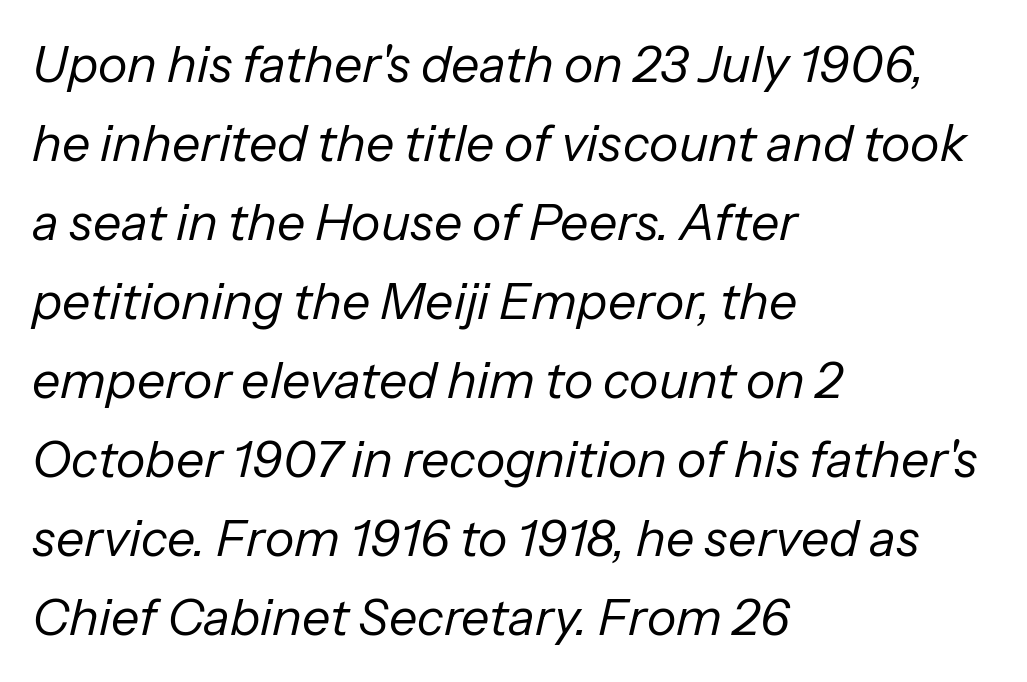
{"italic": "yes", "lean": "right", "slant_degrees": 13, "bold": "no", "weight": "regular", "width": "normal", "stroke_contrast": "low", "x_height": "medium", "monospaced": "no", "underline": "no", "align": "left", "line_spacing": "normal", "line_spacing_ratio": 1.58, "letter_spacing": "normal", "letter_spacing_em": 0.0, "glyph_px": 50}
